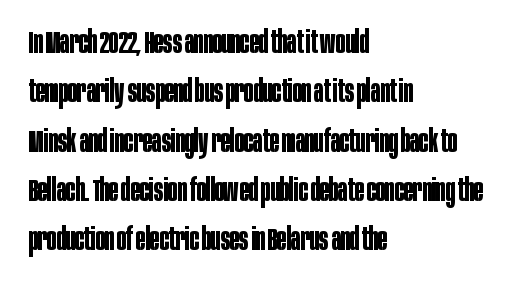
{"serif": "no", "italic": "no", "bold": "yes", "weight": "bold", "width": "condensed", "stroke_contrast": "low", "x_height": "large", "monospaced": "no", "underline": "no", "align": "left", "line_spacing": "normal", "line_spacing_ratio": 1.59, "letter_spacing": "normal", "letter_spacing_em": 0.0, "glyph_px": 31}
